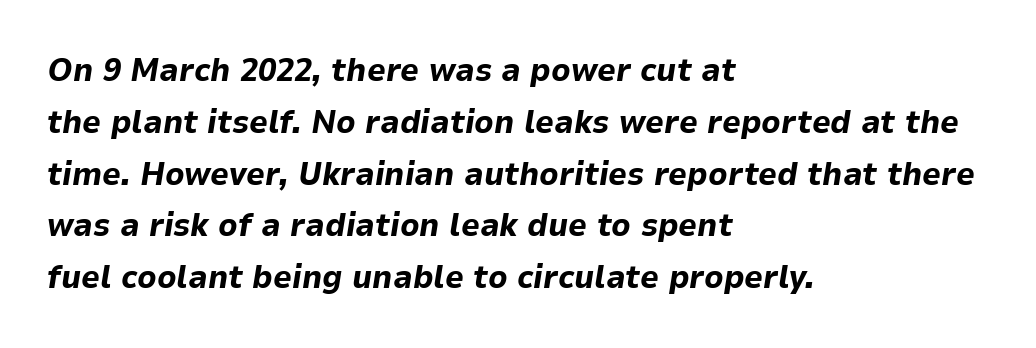
{"italic": "yes", "lean": "right", "slant_degrees": 9, "bold": "yes", "weight": "bold", "width": "normal", "stroke_contrast": "low", "x_height": "medium", "monospaced": "no", "underline": "no", "align": "left", "line_spacing": "normal", "line_spacing_ratio": 1.57, "letter_spacing": "normal", "letter_spacing_em": 0.0, "glyph_px": 33}
